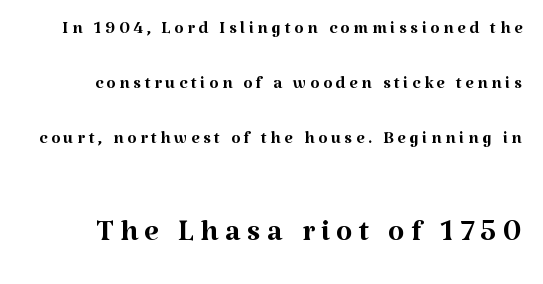
{"serif": "yes", "italic": "no", "bold": "no", "weight": "regular", "width": "normal", "stroke_contrast": "medium", "x_height": "medium", "monospaced": "no", "underline": "no", "line_spacing": "loose", "line_spacing_ratio": 2.29, "larger_block": "second", "size_ratio": 1.75, "glyph_px": 42}
